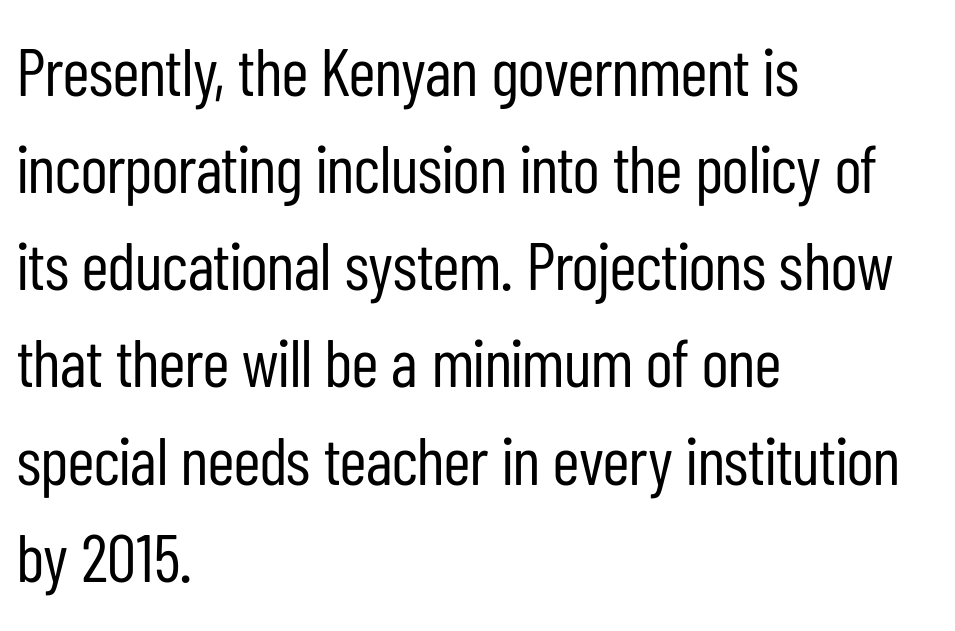
The image shows 67 px regular-weight, condensed sans-serif type, upright; set left-aligned, normal line spacing (1.45x), normal letter spacing, not underlined; low stroke contrast and a medium x-height.
